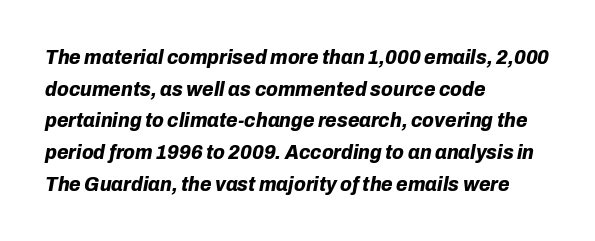
The image shows 21 px bold type, italic (leaning right); set left-aligned, normal line spacing (1.51x), normal letter spacing, not underlined.
